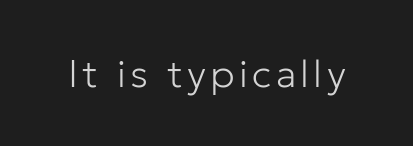
Q: Is the text bold? A: No.
Q: Is the text italic (slanted)? A: No, it is upright.
Q: Is the typeface a serif or a sans-serif typeface? A: Sans-serif.
Q: Is the text underlined? A: No.
Q: Width (condensed, normal, or wide)? A: Normal.
Q: Stroke contrast? A: Low.
Q: x-height? A: Medium.
Q: Monospaced? A: No.
